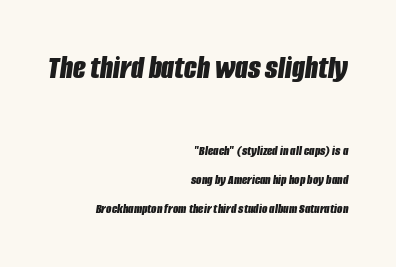
Q: Is the text bold? A: Yes.
Q: Is the text italic (slanted)? A: Yes, it leans right by about 8 degrees.
Q: Is the text underlined? A: No.
Q: How is the paragraph aligned? A: Right-aligned.
Q: Is the spacing between letters normal or unusually wide? A: Normal.
Q: Is the spacing between lines tight, normal or loose? A: Loose.
Q: Which block of text is set in a larger size, the first (top) or the second (bottom)? A: The first (top) one.
Q: Width (condensed, normal, or wide)? A: Condensed.
Q: Stroke contrast? A: Low.
Q: x-height? A: Large.
Q: Monospaced? A: No.
